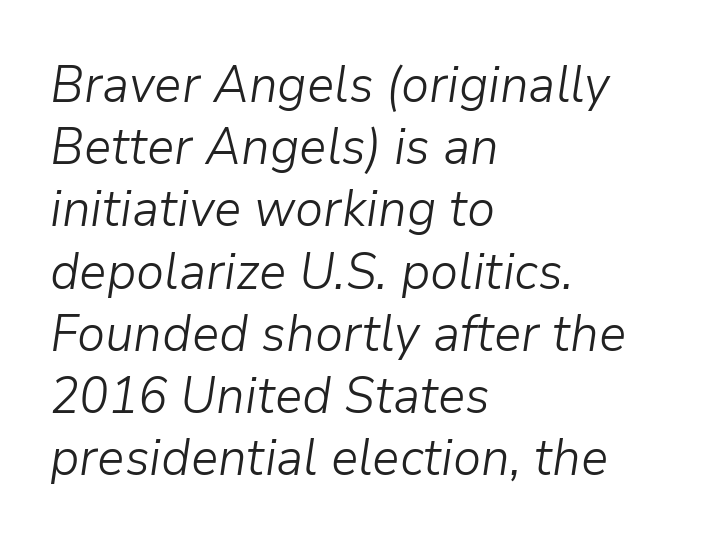
{"italic": "yes", "lean": "right", "slant_degrees": 9, "bold": "no", "weight": "light", "width": "normal", "stroke_contrast": "low", "x_height": "medium", "monospaced": "no", "underline": "no", "align": "left", "line_spacing_ratio": 1.22, "letter_spacing": "normal", "letter_spacing_em": 0.0, "glyph_px": 51}
